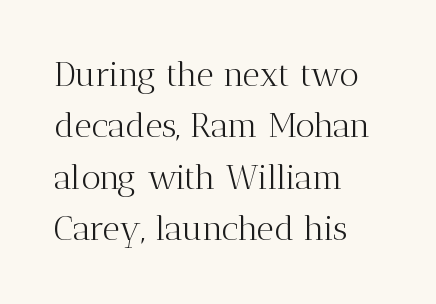
The image shows 34 px light serif type, upright; set left-aligned, normal line spacing (1.51x), normal letter spacing, not underlined; medium stroke contrast and a medium x-height.
